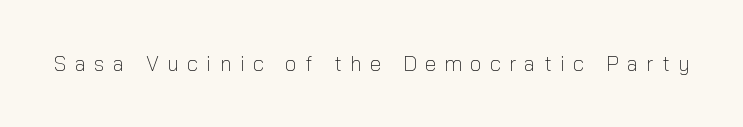
Q: Is the text bold? A: No.
Q: Is the text italic (slanted)? A: No, it is upright.
Q: Is the text underlined? A: No.
Q: Is the spacing between letters normal or unusually wide? A: Unusually wide.
